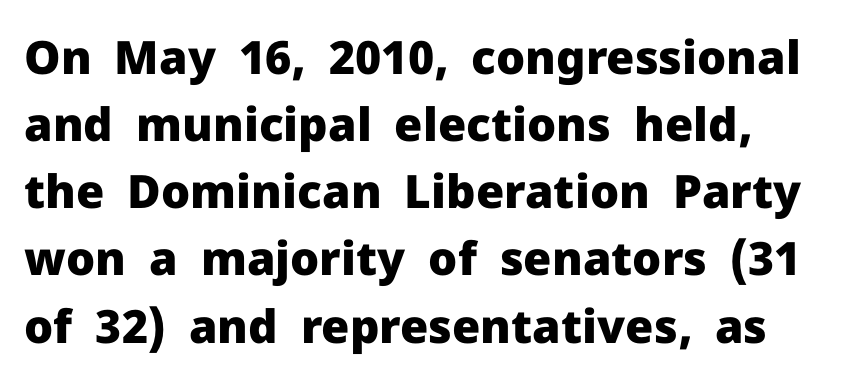
{"serif": "no", "italic": "no", "bold": "yes", "weight": "heavy", "width": "normal", "stroke_contrast": "low", "x_height": "medium", "monospaced": "no", "underline": "no", "line_spacing": "normal", "line_spacing_ratio": 1.46, "letter_spacing": "normal", "letter_spacing_em": 0.0, "glyph_px": 46}
